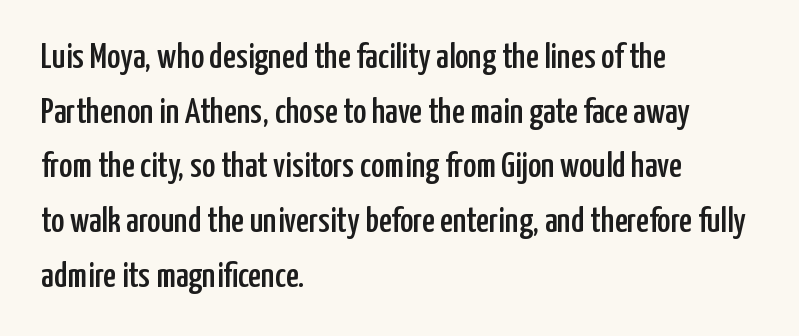
Q: Is the text italic (slanted)? A: No, it is upright.
Q: Is the typeface a serif or a sans-serif typeface? A: Sans-serif.
Q: Is the text underlined? A: No.
Q: How is the paragraph aligned? A: Left-aligned.
Q: Is the spacing between letters normal or unusually wide? A: Normal.
Q: Is the spacing between lines tight, normal or loose? A: Normal.
Q: Width (condensed, normal, or wide)? A: Condensed.
Q: Stroke contrast? A: Low.
Q: x-height? A: Medium.
Q: Monospaced? A: No.
